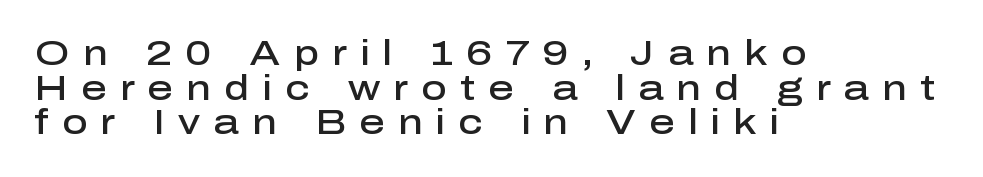
The image shows 35 px semibold sans-serif type, upright; set left-aligned, tight line spacing (0.99x), unusually wide letter spacing (+0.38 em), not underlined; low stroke contrast and a medium x-height.
